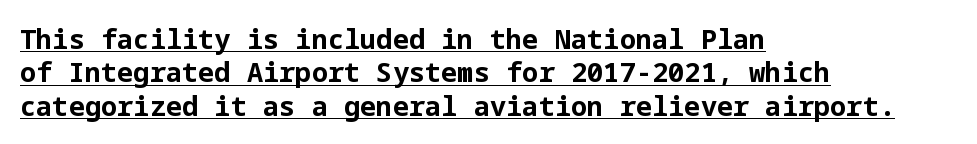
Nope, not italic — everything's standing straight. A full-strength bold gives these letters their thick strokes. Each line of the rendering has a horizontal stroke beneath the glyphs. Left-aligned paragraph, ragged on the right. Nothing unusual about the tracking: characters are spaced as the font intends.
